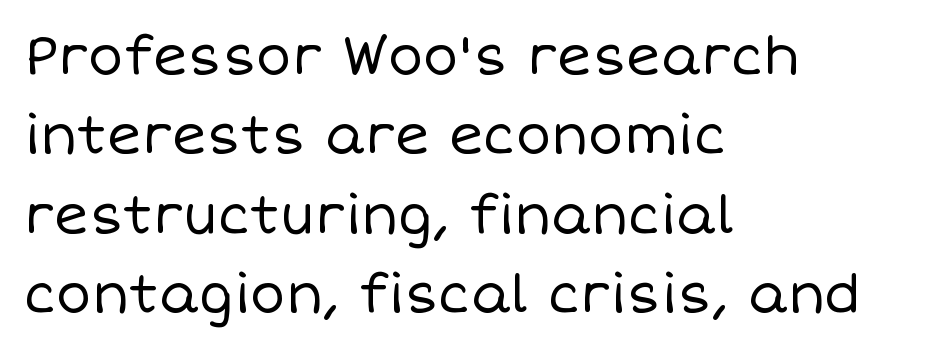
Weight: regular or lighter. This block has exactly the height ordinary leading produces. Is this a fixed-width face? No — the glyphs have proportional, varying widths. The rag falls on the right side of this text block. Rendered with straight, roman letterforms. The words here are not underlined.
